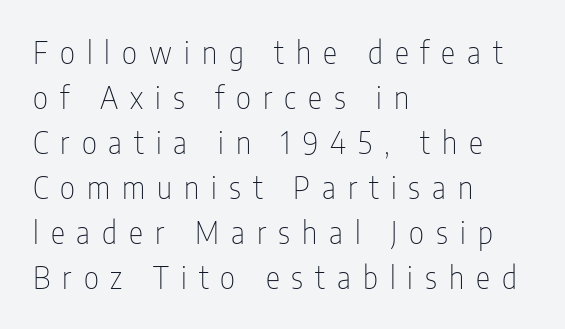
This rendering employs a face without finishing strokes, i.e., a sans-serif. In CSS terms this would be text-align: left. Descenders hang freely into open space. Each new line begins a customary step beneath the previous one. Spacing verdict: proportional, widths tailored to each character.
